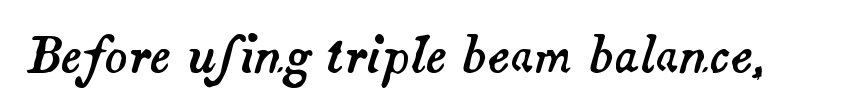
Q: Is the text italic (slanted)? A: Yes, it leans right by about 14 degrees.
Q: Is the text underlined? A: No.
Q: Is the spacing between letters normal or unusually wide? A: Normal.
Q: Width (condensed, normal, or wide)? A: Normal.
Q: Stroke contrast? A: Medium.
Q: x-height? A: Small.
Q: Monospaced? A: No.
